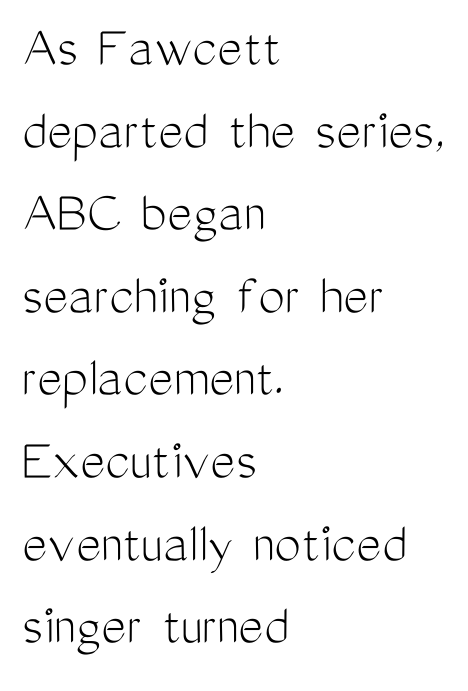
Q: Is the text bold? A: No.
Q: Is the text italic (slanted)? A: No, it is upright.
Q: Is the typeface a serif or a sans-serif typeface? A: Sans-serif.
Q: Is the text underlined? A: No.
Q: How is the paragraph aligned? A: Left-aligned.
Q: Is the spacing between letters normal or unusually wide? A: Normal.
Q: Is the spacing between lines tight, normal or loose? A: Normal.
Q: Width (condensed, normal, or wide)? A: Condensed.
Q: Stroke contrast? A: Medium.
Q: x-height? A: Medium.
Q: Monospaced? A: No.
